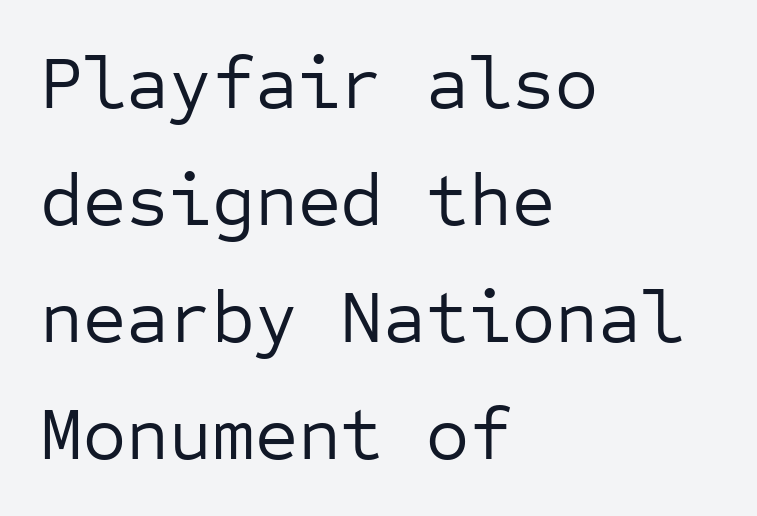
{"serif": "no", "italic": "no", "bold": "no", "weight": "regular", "width": "normal", "stroke_contrast": "low", "x_height": "medium", "monospaced": "yes", "underline": "no", "align": "left", "line_spacing": "normal", "line_spacing_ratio": 1.58, "letter_spacing": "normal", "letter_spacing_em": 0.0, "glyph_px": 74}
